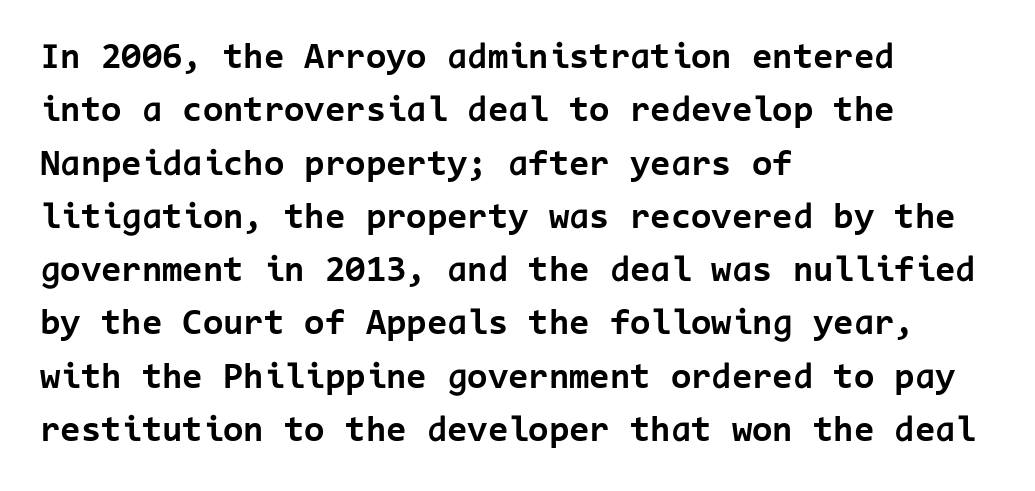
Q: Is the text bold? A: Yes.
Q: Is the text italic (slanted)? A: No, it is upright.
Q: Is the typeface a serif or a sans-serif typeface? A: Sans-serif.
Q: Is the text underlined? A: No.
Q: How is the paragraph aligned? A: Left-aligned.
Q: Is the spacing between letters normal or unusually wide? A: Normal.
Q: Is the spacing between lines tight, normal or loose? A: Normal.
Q: Width (condensed, normal, or wide)? A: Normal.
Q: Stroke contrast? A: Low.
Q: x-height? A: Medium.
Q: Monospaced? A: Yes.
